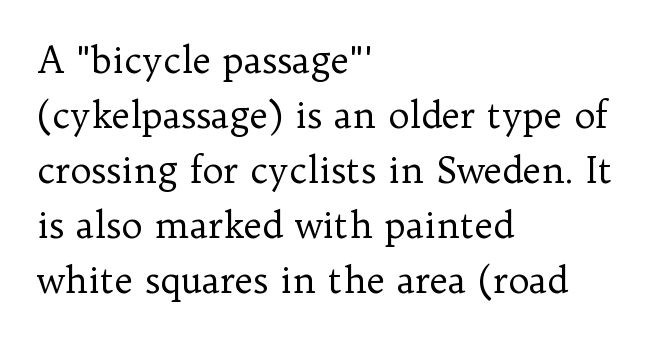
{"serif": "yes", "italic": "no", "bold": "no", "weight": "regular", "width": "normal", "stroke_contrast": "low", "x_height": "medium", "monospaced": "no", "underline": "no", "align": "left", "line_spacing": "normal", "line_spacing_ratio": 1.53, "letter_spacing": "normal", "letter_spacing_em": 0.0, "glyph_px": 36}
